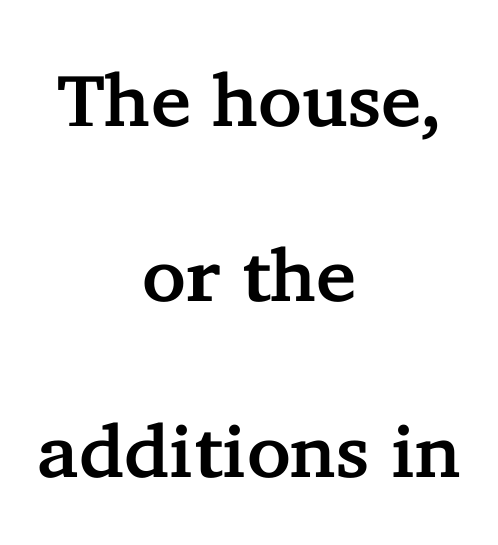
{"serif": "yes", "italic": "no", "width": "normal", "stroke_contrast": "low", "x_height": "medium", "monospaced": "no", "underline": "no", "align": "center", "line_spacing": "loose", "line_spacing_ratio": 2.37, "letter_spacing": "normal", "letter_spacing_em": 0.0, "glyph_px": 74}
